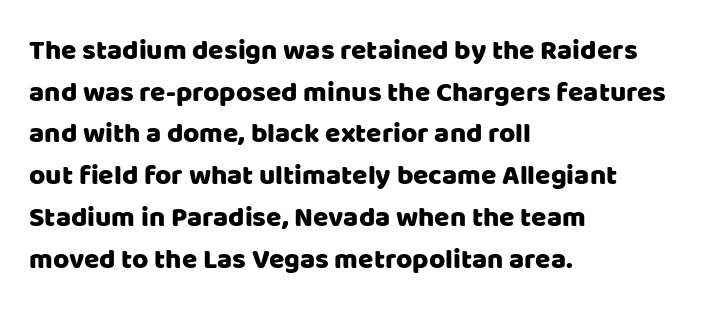
Q: Is the text italic (slanted)? A: No, it is upright.
Q: Is the typeface a serif or a sans-serif typeface? A: Sans-serif.
Q: Is the text underlined? A: No.
Q: How is the paragraph aligned? A: Left-aligned.
Q: Is the spacing between letters normal or unusually wide? A: Normal.
Q: Is the spacing between lines tight, normal or loose? A: Normal.
Q: Width (condensed, normal, or wide)? A: Normal.
Q: Stroke contrast? A: Low.
Q: x-height? A: Large.
Q: Monospaced? A: No.
